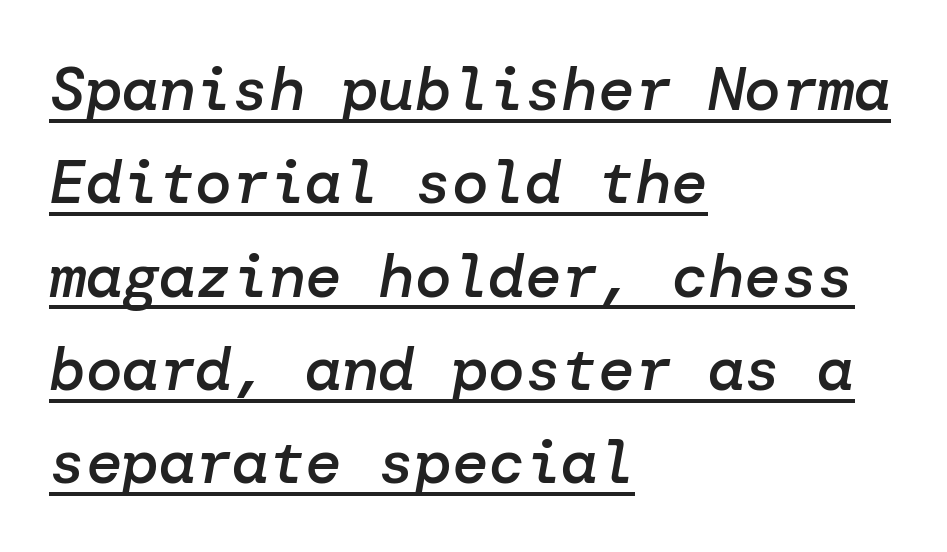
A normal amount of white space separates one row of letters from the next. The paragraph has a hard left edge and a soft right edge. Underlined type. A somewhat darkened texture: the type is semibold rather than bold. Italic: yes, the glyphs are oblique.
